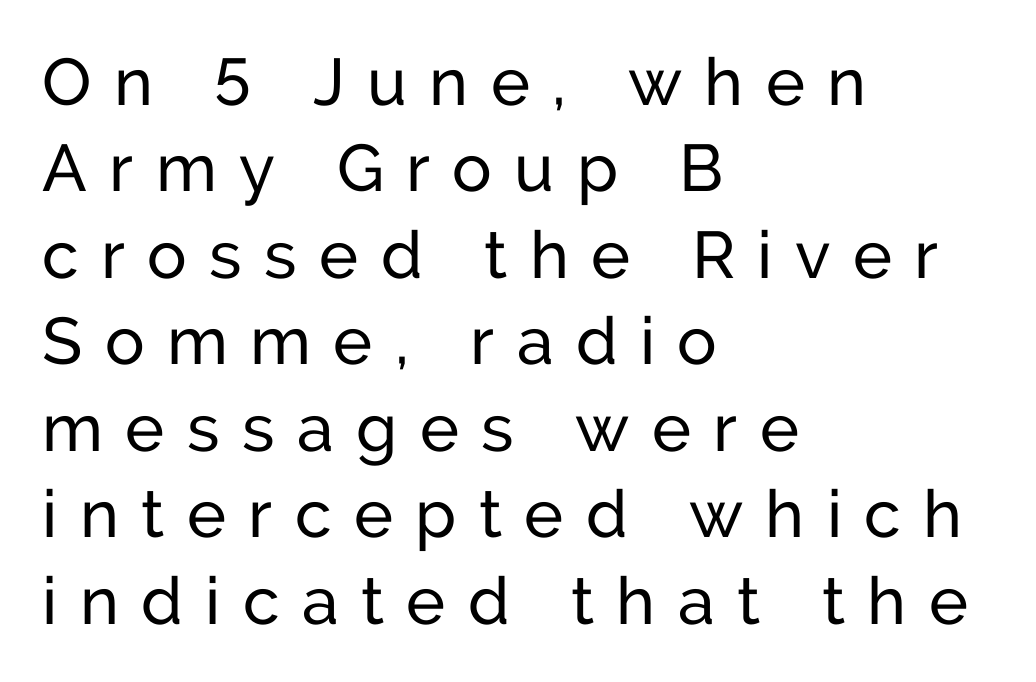
The image shows 66 px regular-weight sans-serif type, upright; set left-aligned, normal line spacing (1.31x), unusually wide letter spacing (+0.34 em), not underlined; low stroke contrast and a medium x-height.
